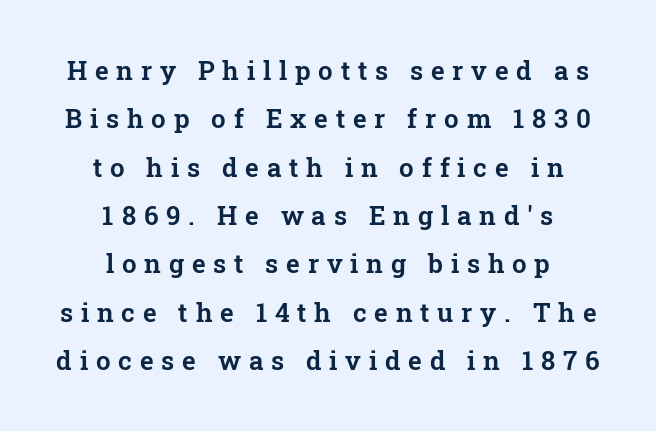
Q: Is the text italic (slanted)? A: No, it is upright.
Q: Is the text underlined? A: No.
Q: How is the paragraph aligned? A: Centered.
Q: Is the spacing between letters normal or unusually wide? A: Unusually wide.
